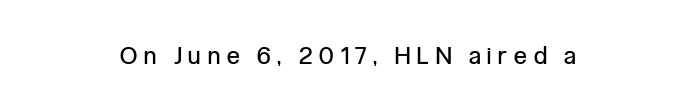
The image shows 24 px text type, upright; set centered, unusually wide letter spacing (+0.29 em), not underlined.
